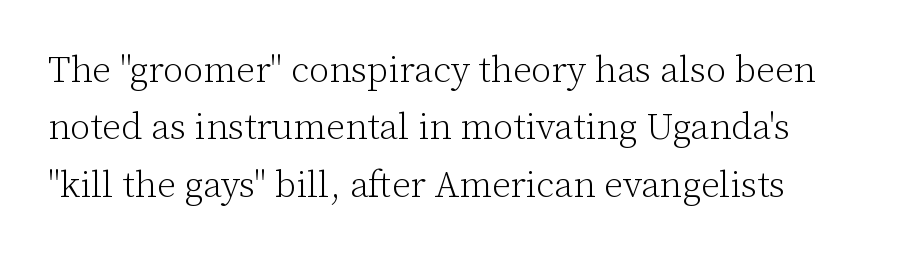
The image shows 37 px light serif type, upright; set normal line spacing (1.55x), normal letter spacing, not underlined; low stroke contrast and a medium x-height.
